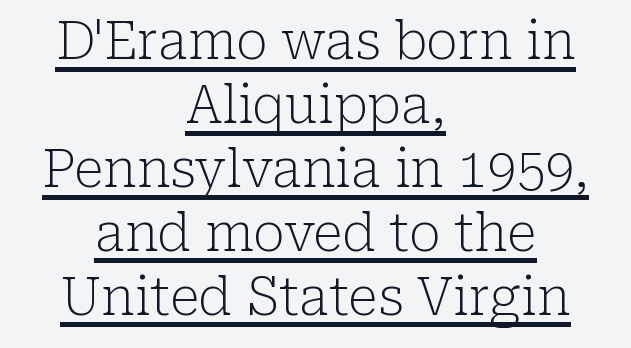
A typesetter would mark this as roman, not italic. On a weight scale, this lands at 450 or below. The glyphs in this specimen are seriffed. Short note: letters normally spaced. Each letter keeps its own natural width here, so spacing adapts to shape. Somebody hit Ctrl+U on this one — the words are underlined.
